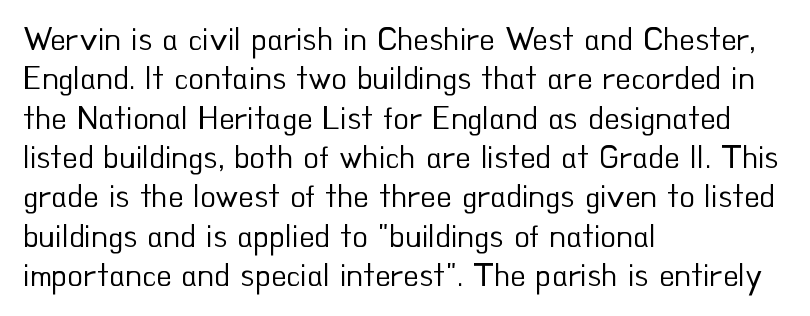
The image shows 32 px regular-weight sans-serif type, upright; set left-aligned, line spacing 1.23x, normal letter spacing, not underlined; low stroke contrast and a small x-height.
